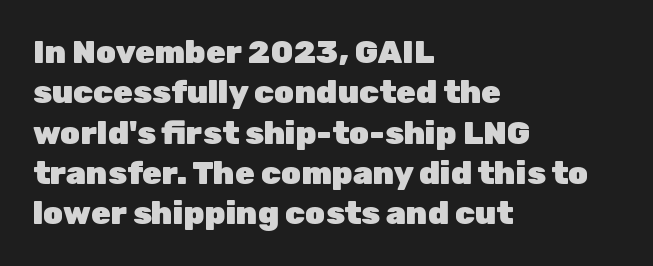
The image shows 32 px heavy sans-serif type, upright; set left-aligned, normal line spacing (1.26x), normal letter spacing, not underlined; low stroke contrast and a medium x-height.
